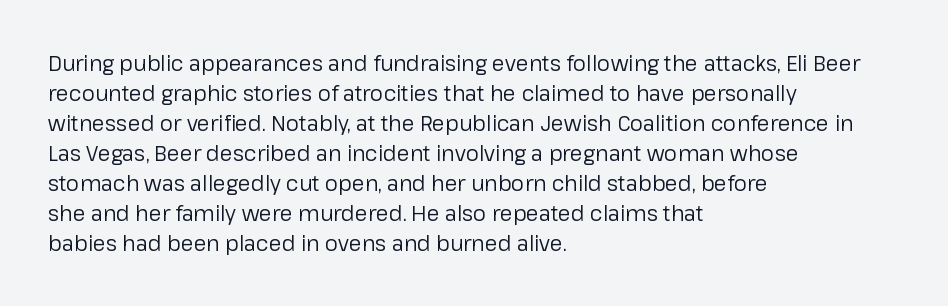
The image shows 21 px text type, upright; set left-aligned, normal line spacing (1.43x), normal letter spacing, not underlined.
